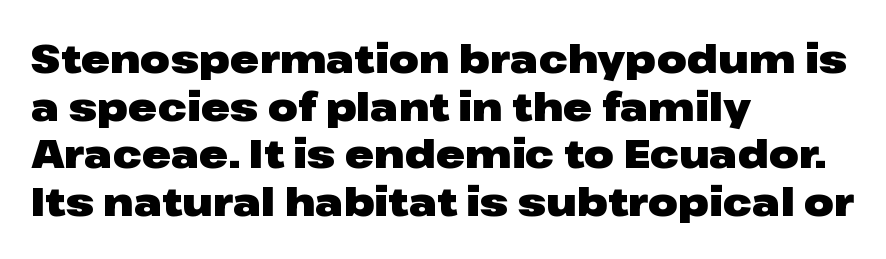
Q: Is the text bold? A: Yes.
Q: Is the text italic (slanted)? A: No, it is upright.
Q: Is the typeface a serif or a sans-serif typeface? A: Sans-serif.
Q: Is the text underlined? A: No.
Q: How is the paragraph aligned? A: Left-aligned.
Q: Is the spacing between letters normal or unusually wide? A: Normal.
Q: Width (condensed, normal, or wide)? A: Wide.
Q: Stroke contrast? A: Low.
Q: x-height? A: Medium.
Q: Monospaced? A: No.
